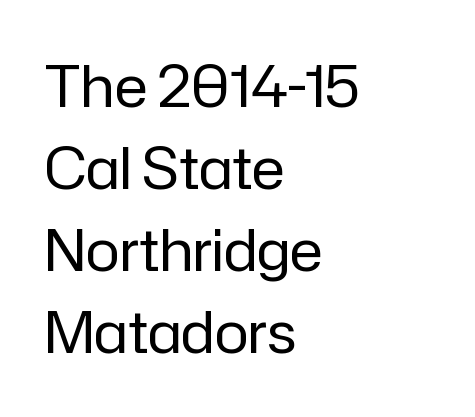
The image shows 57 px regular-weight sans-serif type, upright; set left-aligned, normal line spacing (1.44x), normal letter spacing, not underlined; low stroke contrast and a medium x-height.
